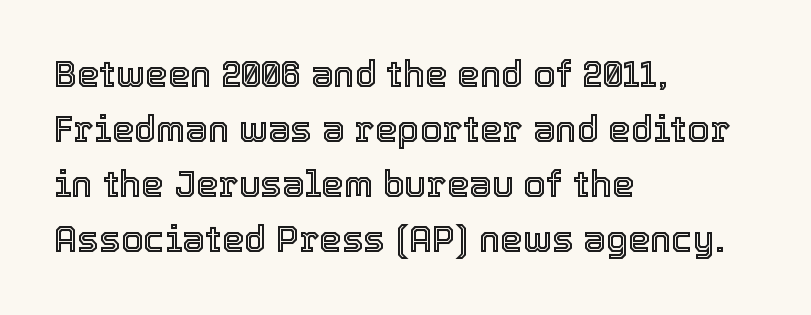
{"italic": "no", "width": "normal", "x_height": "medium", "monospaced": "no", "underline": "no", "align": "left", "line_spacing": "normal", "line_spacing_ratio": 1.53, "letter_spacing": "normal", "letter_spacing_em": 0.0, "glyph_px": 36}
